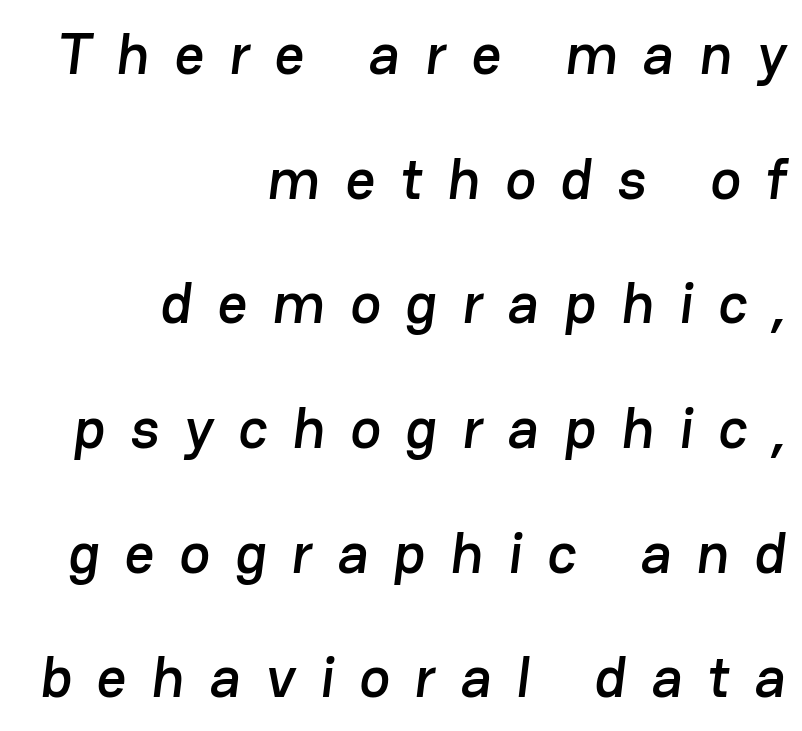
The image shows 58 px sans-serif type; set right-aligned, loose line spacing (2.15x), unusually wide letter spacing (+0.43 em), not underlined; low stroke contrast and a medium x-height.
